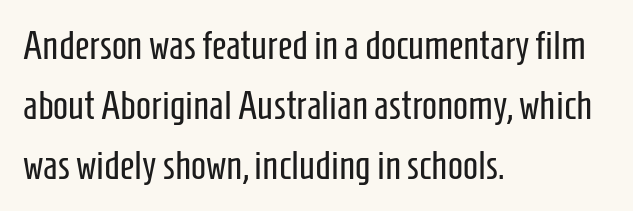
The image shows 40 px regular-weight, condensed sans-serif type, upright; set left-aligned, normal line spacing (1.5x), normal letter spacing, not underlined; low stroke contrast and a medium x-height.
